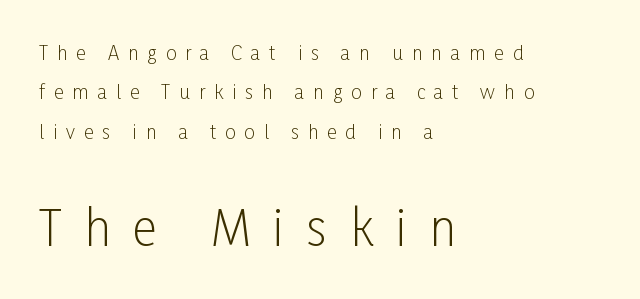
Q: Is the text bold? A: No.
Q: Is the text italic (slanted)? A: No, it is upright.
Q: Is the typeface a serif or a sans-serif typeface? A: Sans-serif.
Q: Is the text underlined? A: No.
Q: How is the paragraph aligned? A: Left-aligned.
Q: Is the spacing between letters normal or unusually wide? A: Unusually wide.
Q: Is the spacing between lines tight, normal or loose? A: Loose.
Q: Which block of text is set in a larger size, the first (top) or the second (bottom)? A: The second (bottom) one.
Q: Width (condensed, normal, or wide)? A: Condensed.
Q: Stroke contrast? A: Low.
Q: x-height? A: Medium.
Q: Monospaced? A: No.
